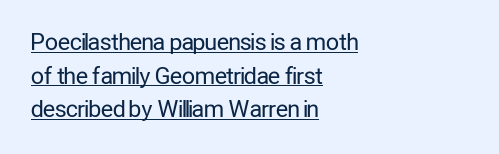
Q: Is the text bold? A: No.
Q: Is the text italic (slanted)? A: No, it is upright.
Q: Is the text underlined? A: Yes.
Q: How is the paragraph aligned? A: Left-aligned.
Q: Is the spacing between letters normal or unusually wide? A: Normal.
Q: Is the spacing between lines tight, normal or loose? A: Normal.
